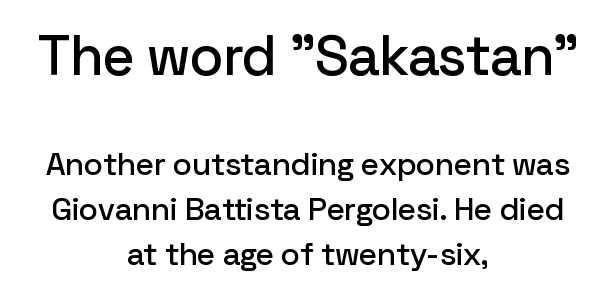
Q: Is the text italic (slanted)? A: No, it is upright.
Q: Is the typeface a serif or a sans-serif typeface? A: Sans-serif.
Q: Is the text underlined? A: No.
Q: How is the paragraph aligned? A: Centered.
Q: Is the spacing between letters normal or unusually wide? A: Normal.
Q: Is the spacing between lines tight, normal or loose? A: Normal.
Q: Which block of text is set in a larger size, the first (top) or the second (bottom)? A: The first (top) one.
Q: Width (condensed, normal, or wide)? A: Normal.
Q: Stroke contrast? A: Low.
Q: x-height? A: Medium.
Q: Monospaced? A: No.
